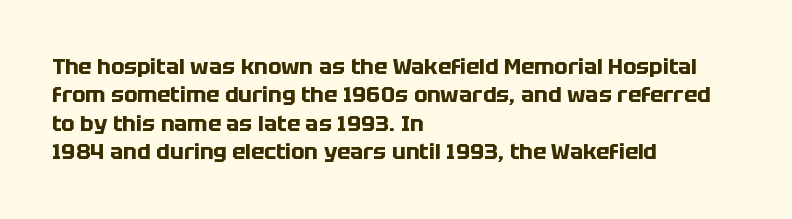
The image shows 22 px bold type, upright; set left-aligned, normal line spacing (1.29x), normal letter spacing, not underlined.
